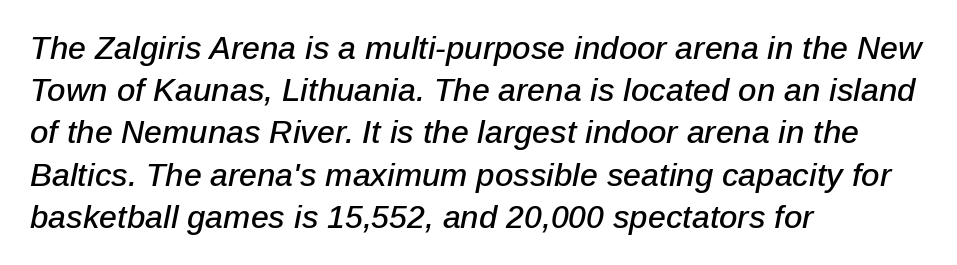
Q: Is the text italic (slanted)? A: Yes, it leans right by about 12 degrees.
Q: Is the text underlined? A: No.
Q: How is the paragraph aligned? A: Left-aligned.
Q: Is the spacing between letters normal or unusually wide? A: Normal.
Q: Is the spacing between lines tight, normal or loose? A: Normal.
Q: Width (condensed, normal, or wide)? A: Normal.
Q: Stroke contrast? A: Low.
Q: x-height? A: Medium.
Q: Monospaced? A: No.
